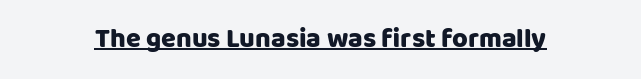
{"italic": "no", "underline": "yes", "align": "center", "letter_spacing": "normal", "letter_spacing_em": 0.0, "glyph_px": 27}
